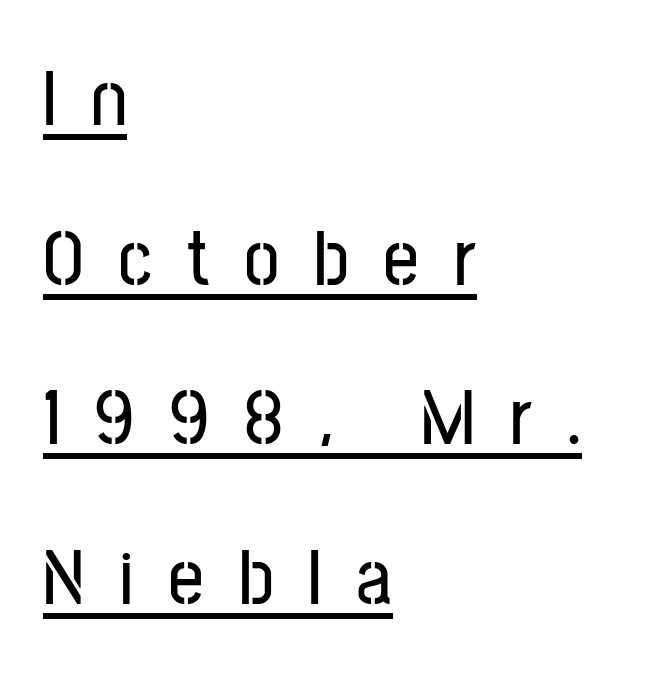
The image shows 79 px condensed sans-serif type, upright; set left-aligned, loose line spacing (2.02x), unusually wide letter spacing (+0.44 em), underlined; low stroke contrast and a medium x-height.
